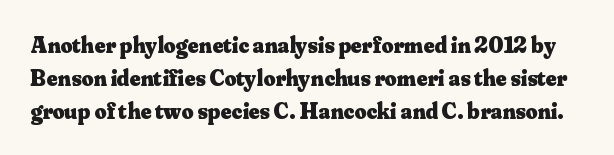
Is there any slant? The stems are plumb. Bold? Absolutely — the strokes are thick and heavy. Compared with typical body copy, the letter spacing here is the same. Bare-footed words on every line. Does the leading feel generous? No, just average.
